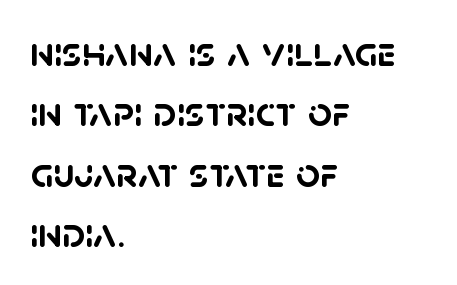
The image shows 42 px semibold sans-serif type; set left-aligned, normal line spacing (1.44x), normal letter spacing, not underlined; low stroke contrast and a large x-height.
